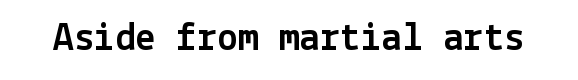
Q: Is the text italic (slanted)? A: No, it is upright.
Q: Is the typeface a serif or a sans-serif typeface? A: Sans-serif.
Q: Is the text underlined? A: No.
Q: Is the spacing between letters normal or unusually wide? A: Normal.
Q: Width (condensed, normal, or wide)? A: Normal.
Q: x-height? A: Medium.
